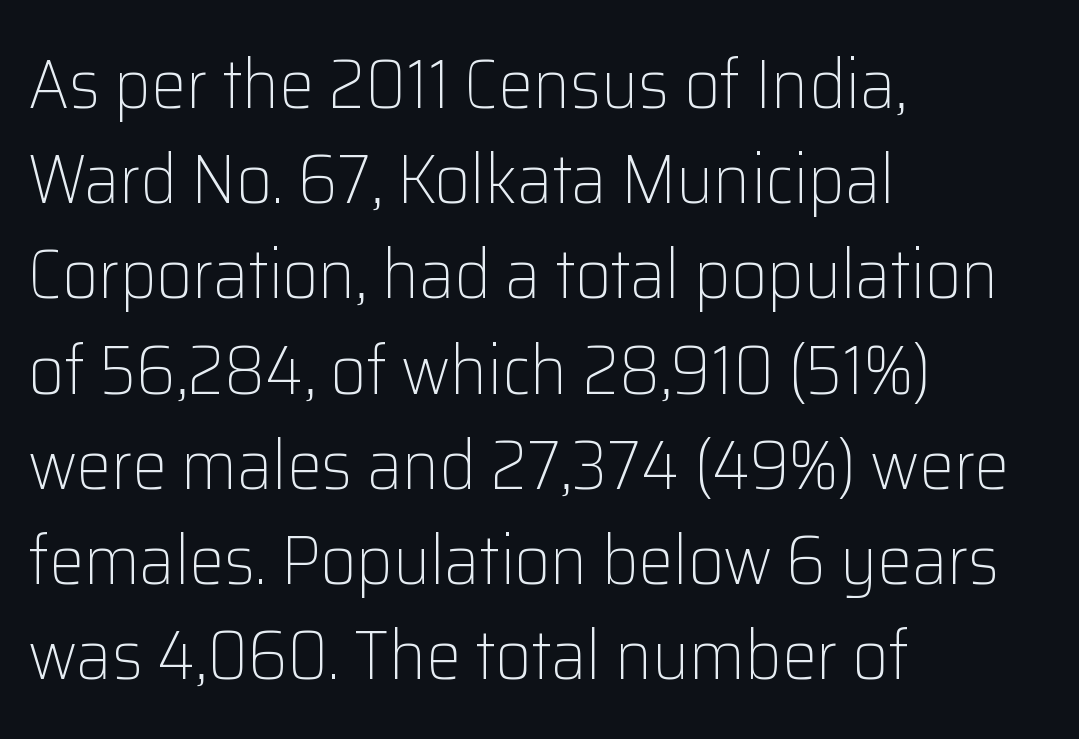
The lettering stays uniformly vertical, giving the passage a roman look. Caption: face not bold, strokes unweighted. Check where the strokes stop: nothing finishes them off — pure sans. This sample is left-justified, so line endings fall wherever the words run out. Think of a printed novel: that variable character pitch is what you see here.
